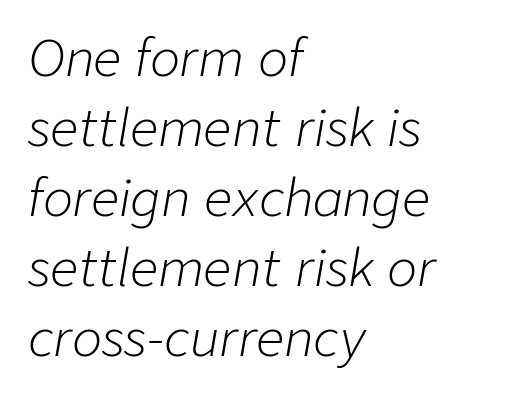
Q: Is the text bold? A: No.
Q: Is the text italic (slanted)? A: Yes, it leans right by about 9 degrees.
Q: Is the text underlined? A: No.
Q: How is the paragraph aligned? A: Left-aligned.
Q: Is the spacing between letters normal or unusually wide? A: Normal.
Q: Is the spacing between lines tight, normal or loose? A: Normal.
Q: Width (condensed, normal, or wide)? A: Normal.
Q: Stroke contrast? A: Low.
Q: x-height? A: Medium.
Q: Monospaced? A: No.
